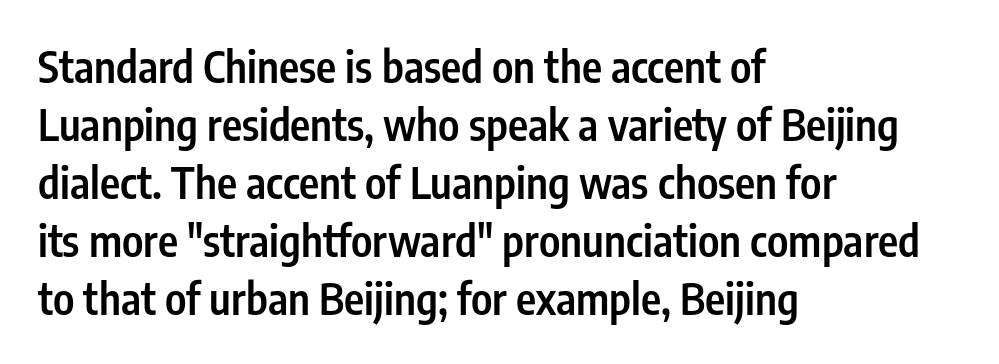
The tracking reads as untouched default to a designer's eye. Spacing verdict: proportional, widths tailored to each character. The vertical gap from one line to the next is medium. The string is rendered with underlining switched off. A classic flush-left, rag-right setting is used for this passage.
